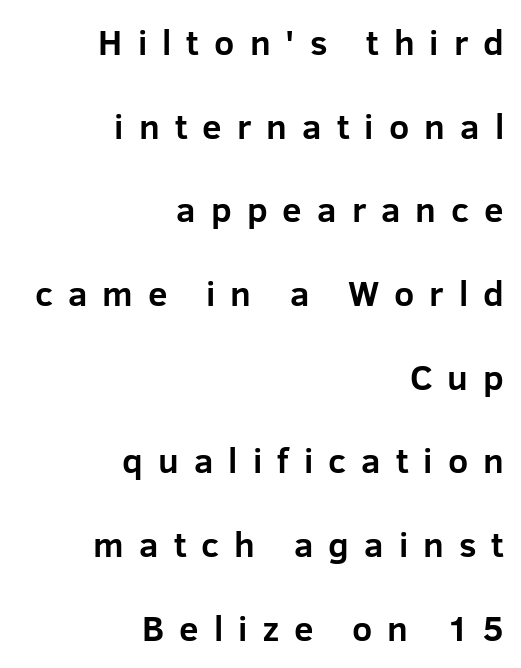
{"serif": "no", "italic": "no", "bold": "yes", "weight": "bold", "width": "normal", "stroke_contrast": "low", "x_height": "medium", "monospaced": "no", "underline": "no", "align": "right", "line_spacing": "loose", "line_spacing_ratio": 2.39, "letter_spacing": "wide", "letter_spacing_em": 0.43, "glyph_px": 35}
